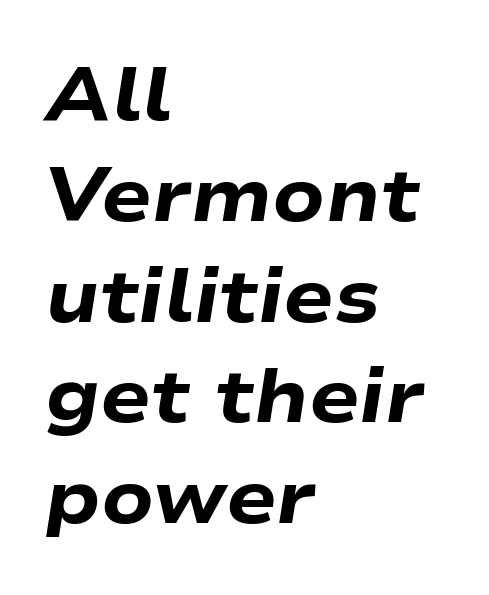
Q: Is the text bold? A: Yes.
Q: Is the text italic (slanted)? A: Yes, it leans right by about 9 degrees.
Q: Is the text underlined? A: No.
Q: How is the paragraph aligned? A: Left-aligned.
Q: Is the spacing between letters normal or unusually wide? A: Normal.
Q: Is the spacing between lines tight, normal or loose? A: Normal.
Q: Width (condensed, normal, or wide)? A: Wide.
Q: Stroke contrast? A: Low.
Q: x-height? A: Medium.
Q: Monospaced? A: No.
